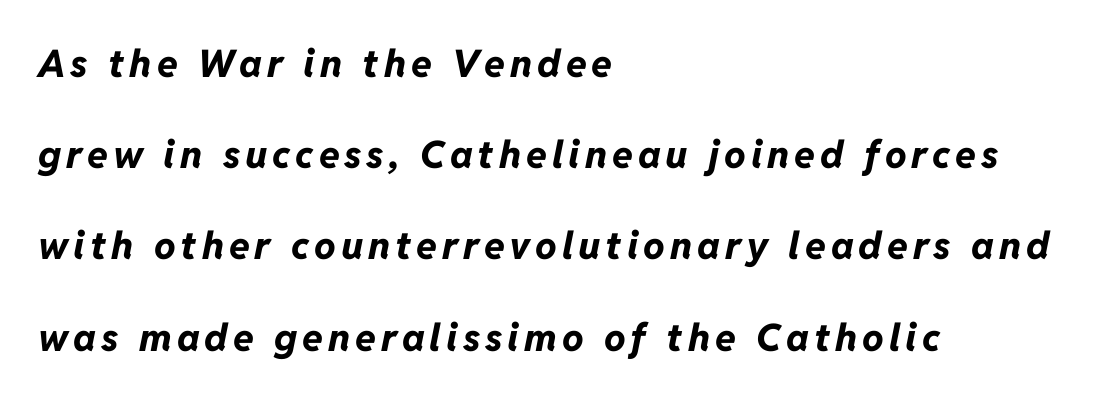
The image shows 38 px bold type, italic (leaning right); set left-aligned, loose line spacing (2.4x), not underlined; low stroke contrast and a medium x-height.
